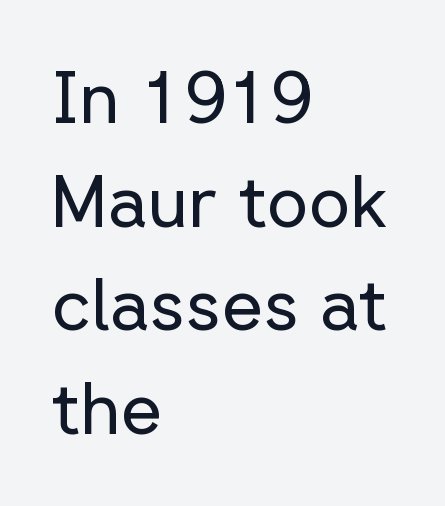
Q: Is the text bold? A: No.
Q: Is the text italic (slanted)? A: No, it is upright.
Q: Is the typeface a serif or a sans-serif typeface? A: Sans-serif.
Q: Is the text underlined? A: No.
Q: How is the paragraph aligned? A: Left-aligned.
Q: Is the spacing between letters normal or unusually wide? A: Normal.
Q: Is the spacing between lines tight, normal or loose? A: Normal.
Q: Width (condensed, normal, or wide)? A: Normal.
Q: Stroke contrast? A: Low.
Q: x-height? A: Medium.
Q: Monospaced? A: No.
